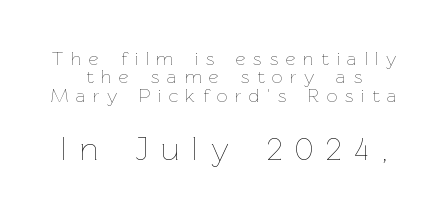
The image shows 33 px thin type, upright; set tight line spacing (0.97x), unusually wide letter spacing (+0.4 em), not underlined; the second (bottom) block is 1.74x larger; low stroke contrast and a medium x-height.
